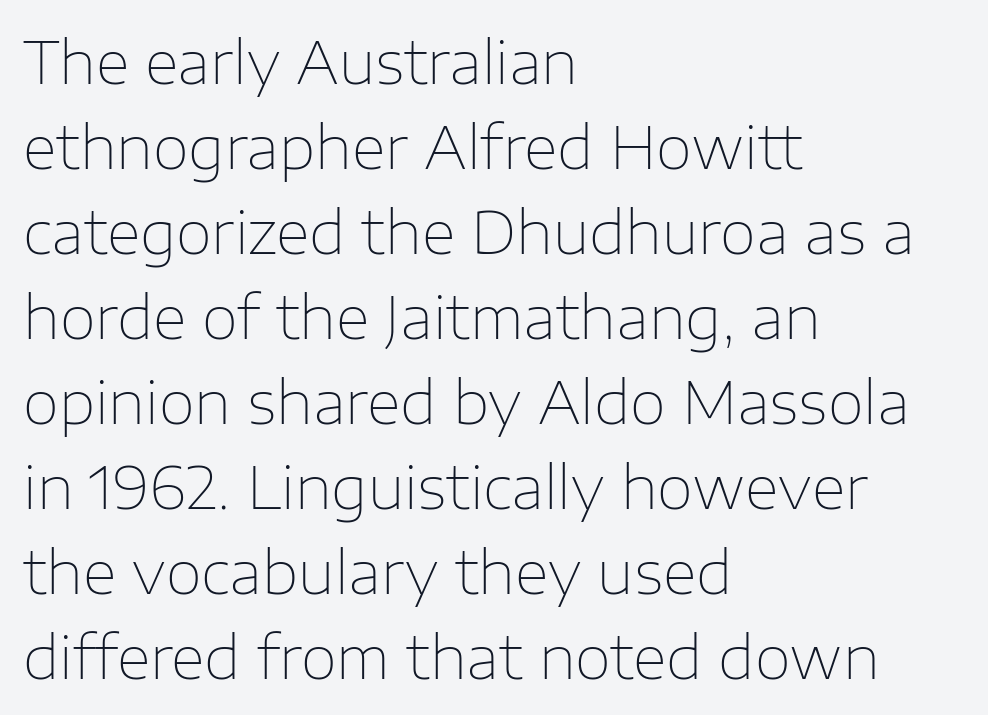
Q: Is the text bold? A: No.
Q: Is the text italic (slanted)? A: No, it is upright.
Q: Is the typeface a serif or a sans-serif typeface? A: Sans-serif.
Q: Is the text underlined? A: No.
Q: How is the paragraph aligned? A: Left-aligned.
Q: Is the spacing between letters normal or unusually wide? A: Normal.
Q: Is the spacing between lines tight, normal or loose? A: Normal.
Q: Width (condensed, normal, or wide)? A: Normal.
Q: Stroke contrast? A: Low.
Q: x-height? A: Medium.
Q: Monospaced? A: No.
